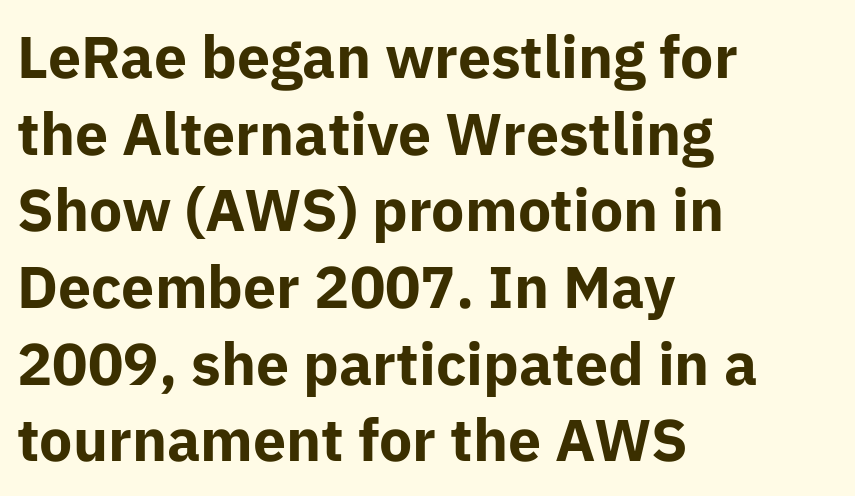
The image shows 59 px bold sans-serif type, upright; set left-aligned, normal line spacing (1.3x), normal letter spacing, not underlined; low stroke contrast and a medium x-height.
